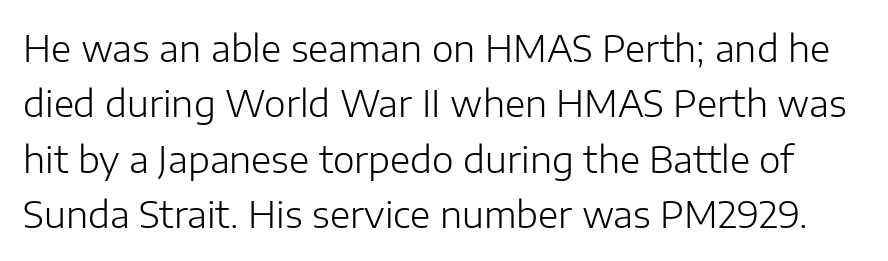
The image shows 37 px light sans-serif type, upright; set normal line spacing (1.5x), normal letter spacing, not underlined; low stroke contrast and a medium x-height.
